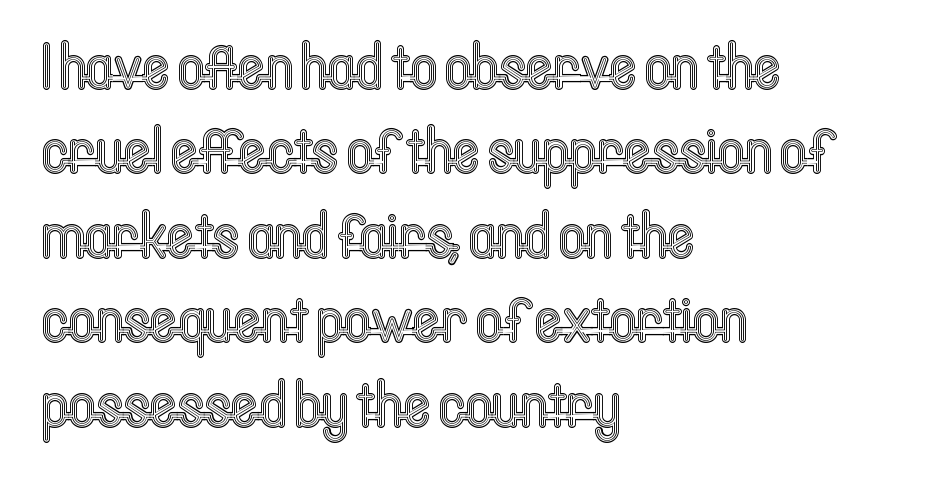
This sample has the flowing, uneven cadence of proportional lettering. Descenders are the only things crossing below the line. Inter-character spacing is left at the font's built-in metrics. This is roman type, the default non-slanted kind. These lines are set flush left with a ragged right edge. Students, observe: this is what conventionally led text looks like.
